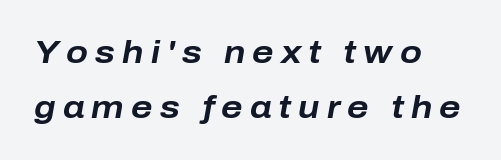
Q: Is the text bold? A: Yes.
Q: Is the text italic (slanted)? A: Yes, it leans right by about 10 degrees.
Q: Is the text underlined? A: No.
Q: How is the paragraph aligned? A: Left-aligned.
Q: Is the spacing between letters normal or unusually wide? A: Unusually wide.
Q: Width (condensed, normal, or wide)? A: Normal.
Q: Stroke contrast? A: Low.
Q: x-height? A: Medium.
Q: Monospaced? A: No.
